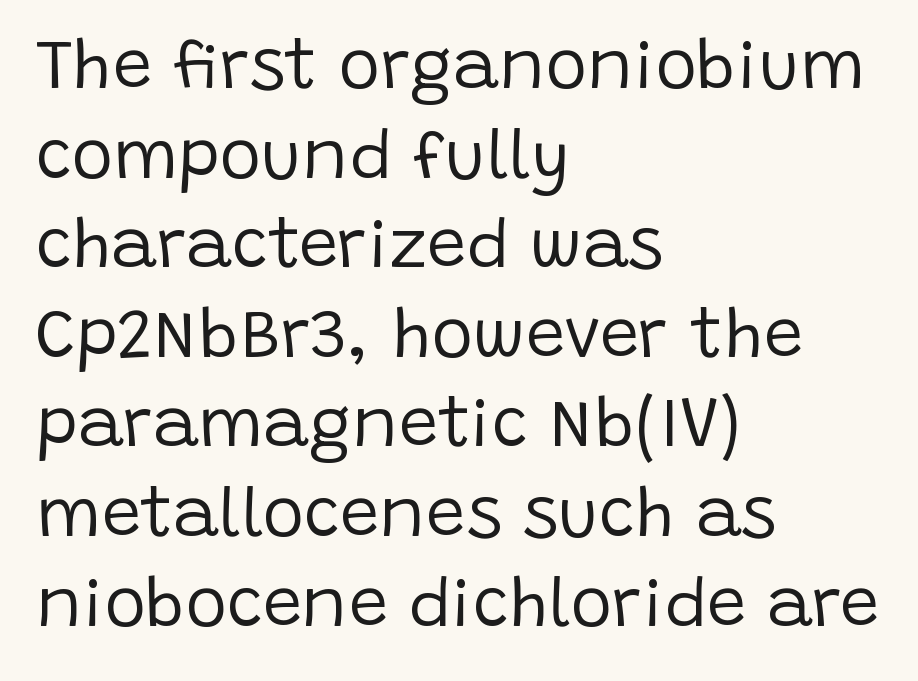
Is there any slant? The stems are plumb. Rows of type keep a routine distance in the vertical direction. This sample has the flowing, uneven cadence of proportional lettering. Does the copy run flush right? No — it runs flush left. The rendering shows plain stroke endings on the letterforms — a sans-serif design.
